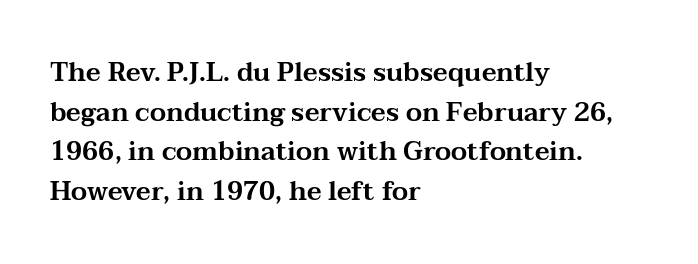
Q: Is the text italic (slanted)? A: No, it is upright.
Q: Is the text underlined? A: No.
Q: How is the paragraph aligned? A: Left-aligned.
Q: Is the spacing between letters normal or unusually wide? A: Normal.
Q: Is the spacing between lines tight, normal or loose? A: Normal.
